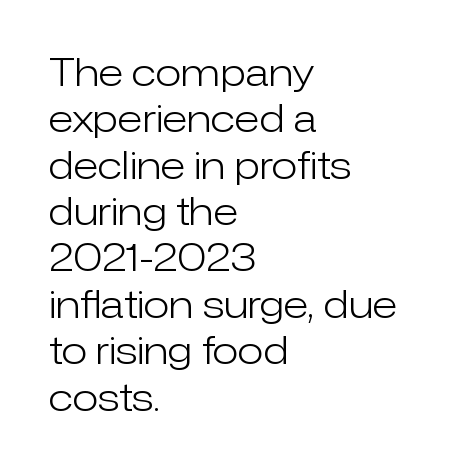
Q: Is the text bold? A: No.
Q: Is the text italic (slanted)? A: No, it is upright.
Q: Is the typeface a serif or a sans-serif typeface? A: Sans-serif.
Q: Is the text underlined? A: No.
Q: How is the paragraph aligned? A: Left-aligned.
Q: Is the spacing between letters normal or unusually wide? A: Normal.
Q: Width (condensed, normal, or wide)? A: Normal.
Q: Stroke contrast? A: Low.
Q: x-height? A: Medium.
Q: Monospaced? A: No.
